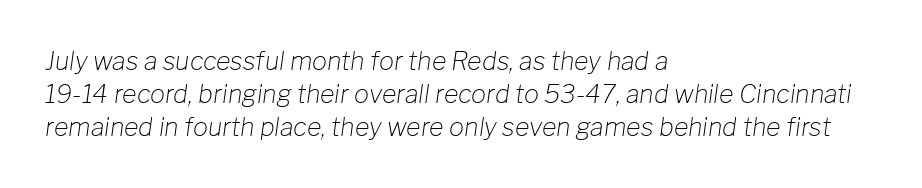
Summary of vertical rhythm: regular, with standard interline spacing. On a weight scale, this lands at 450 or below. The space beneath each line is pristine and unruled. An italicized treatment has been applied to the whole sample. Between one letter and the next there's only the usual sliver of space.
